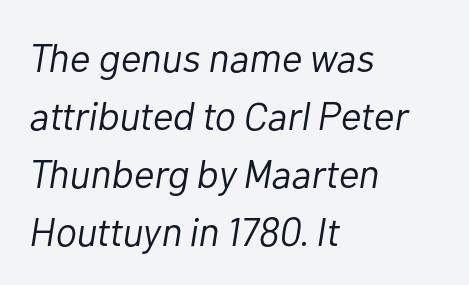
Q: Is the text bold? A: No.
Q: Is the text italic (slanted)? A: Yes, it leans right by about 10 degrees.
Q: Is the text underlined? A: No.
Q: How is the paragraph aligned? A: Left-aligned.
Q: Is the spacing between letters normal or unusually wide? A: Normal.
Q: Is the spacing between lines tight, normal or loose? A: Normal.
Q: Width (condensed, normal, or wide)? A: Normal.
Q: Stroke contrast? A: Low.
Q: x-height? A: Medium.
Q: Monospaced? A: No.
